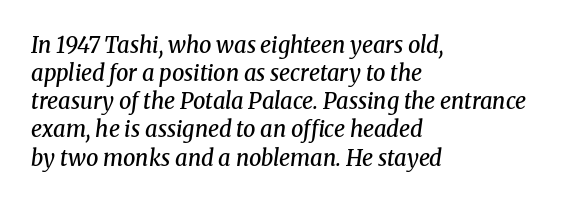
Q: Is the text bold? A: Semi-bold.
Q: Is the text italic (slanted)? A: Yes, it leans right by about 8 degrees.
Q: Is the text underlined? A: No.
Q: How is the paragraph aligned? A: Left-aligned.
Q: Is the spacing between letters normal or unusually wide? A: Normal.
Q: Is the spacing between lines tight, normal or loose? A: Normal.
